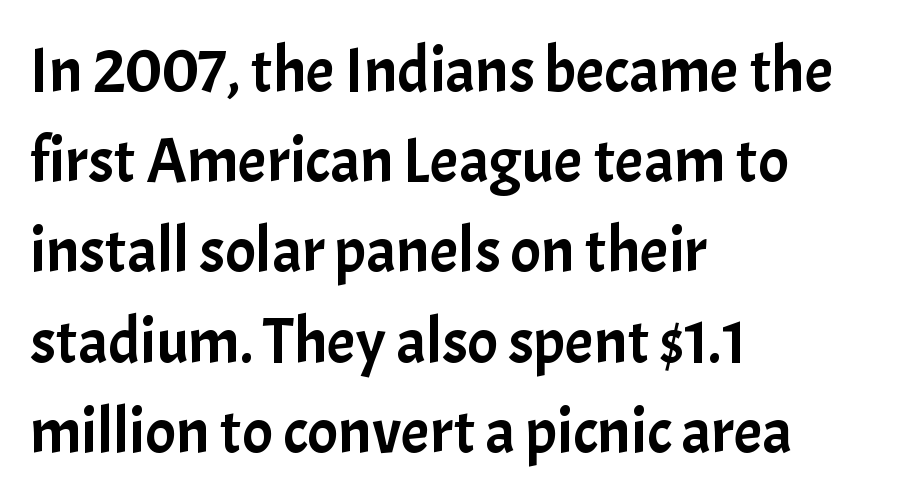
Q: Is the text italic (slanted)? A: No, it is upright.
Q: Is the typeface a serif or a sans-serif typeface? A: Sans-serif.
Q: Is the text underlined? A: No.
Q: How is the paragraph aligned? A: Left-aligned.
Q: Is the spacing between letters normal or unusually wide? A: Normal.
Q: Is the spacing between lines tight, normal or loose? A: Normal.
Q: Width (condensed, normal, or wide)? A: Normal.
Q: Stroke contrast? A: Low.
Q: x-height? A: Medium.
Q: Monospaced? A: No.
